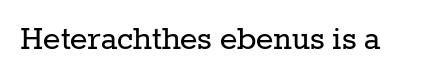
Q: Is the text bold? A: No.
Q: Is the text italic (slanted)? A: No, it is upright.
Q: Is the typeface a serif or a sans-serif typeface? A: Serif.
Q: Is the text underlined? A: No.
Q: Is the spacing between letters normal or unusually wide? A: Normal.
Q: Width (condensed, normal, or wide)? A: Normal.
Q: Stroke contrast? A: Low.
Q: x-height? A: Medium.
Q: Monospaced? A: No.
